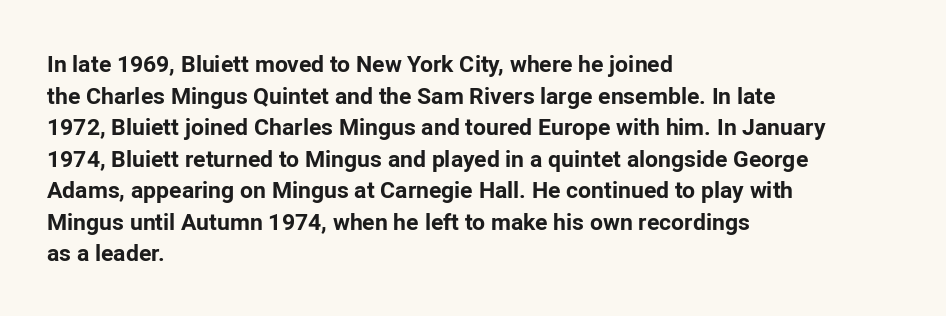
Q: Is the text bold? A: Yes.
Q: Is the text italic (slanted)? A: No, it is upright.
Q: Is the text underlined? A: No.
Q: How is the paragraph aligned? A: Left-aligned.
Q: Is the spacing between letters normal or unusually wide? A: Normal.
Q: Is the spacing between lines tight, normal or loose? A: Normal.
